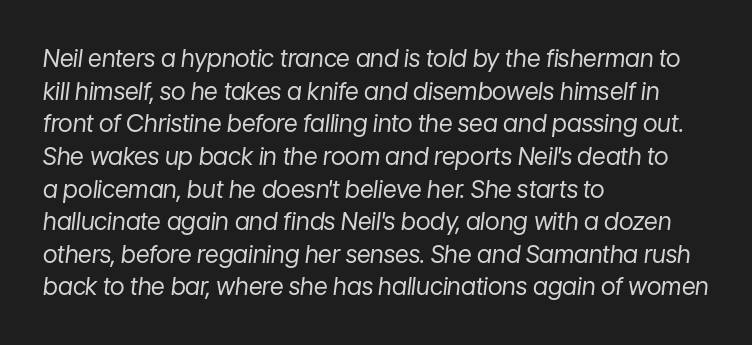
Rows of type keep a routine distance in the vertical direction. Vertical stems look standard width or narrower in stroke. The gap between lines stays unmarked. Does the copy run flush right? No — it runs flush left.
